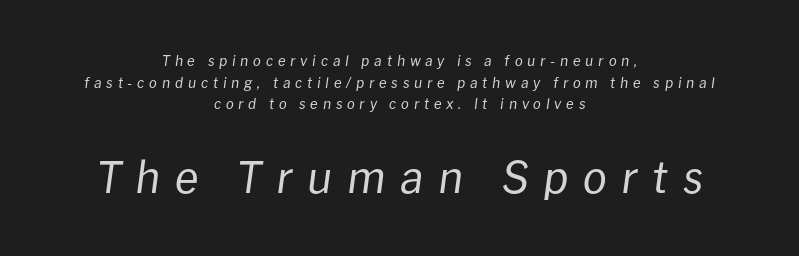
Q: Is the text bold? A: No.
Q: Is the text italic (slanted)? A: Yes, it leans right by about 8 degrees.
Q: Is the text underlined? A: No.
Q: How is the paragraph aligned? A: Centered.
Q: Is the spacing between letters normal or unusually wide? A: Unusually wide.
Q: Is the spacing between lines tight, normal or loose? A: Normal.
Q: Which block of text is set in a larger size, the first (top) or the second (bottom)? A: The second (bottom) one.
Q: Width (condensed, normal, or wide)? A: Normal.
Q: Stroke contrast? A: Low.
Q: x-height? A: Medium.
Q: Monospaced? A: No.
